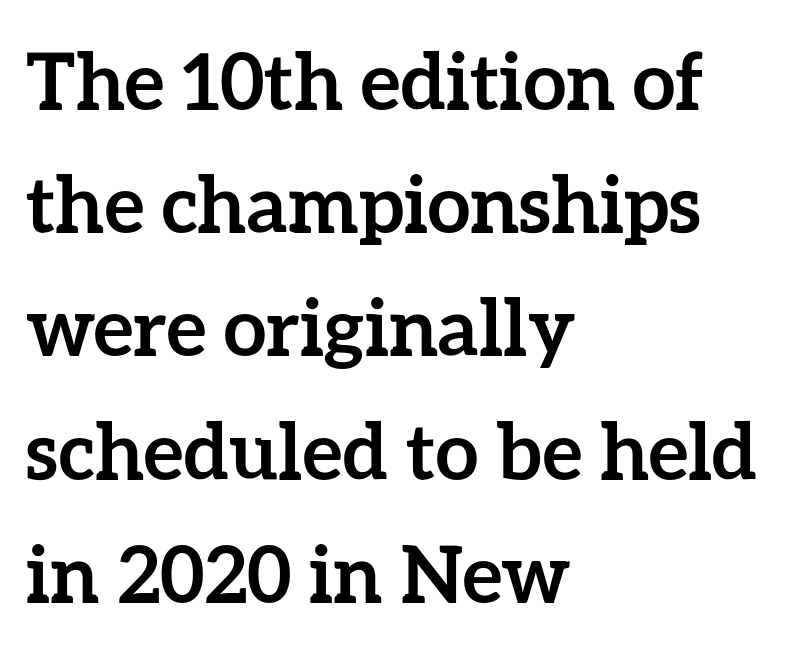
Q: Is the text bold? A: Yes.
Q: Is the text italic (slanted)? A: No, it is upright.
Q: Is the text underlined? A: No.
Q: How is the paragraph aligned? A: Left-aligned.
Q: Is the spacing between letters normal or unusually wide? A: Normal.
Q: Is the spacing between lines tight, normal or loose? A: Normal.
Q: Width (condensed, normal, or wide)? A: Normal.
Q: Stroke contrast? A: Low.
Q: x-height? A: Medium.
Q: Monospaced? A: No.
